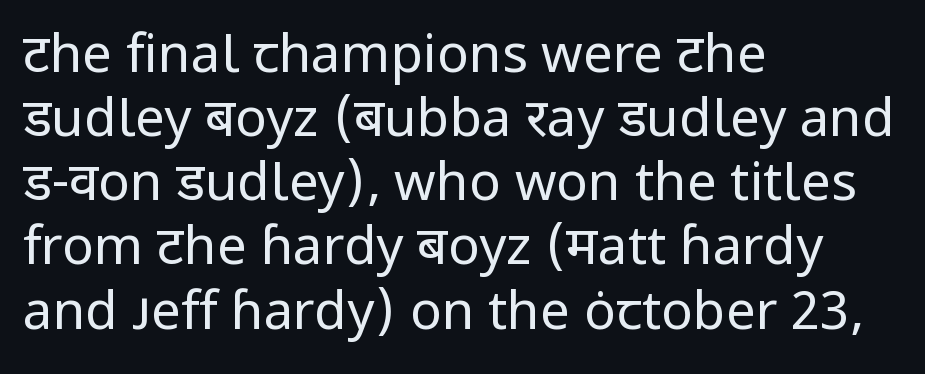
Line starts are locked; line ends wander. Examine the stroke ends and you'll find no serifs. Does extra space separate the letters? No, they use regular spacing. Compared with a typical body face, this is equally light or lighter still. Do the characters align in a grid? No, the font is proportional. Rendered with straight, roman letterforms.
